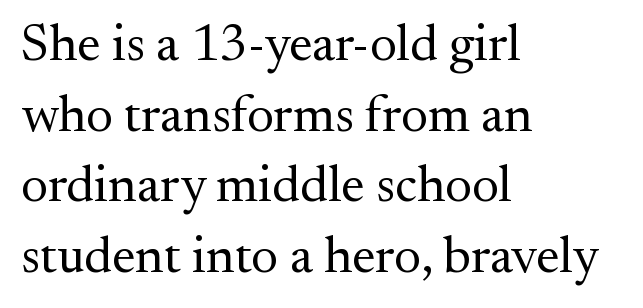
The image shows 52 px regular-weight serif type, upright; set left-aligned, normal line spacing (1.36x), normal letter spacing, not underlined; medium stroke contrast and a small x-height.
